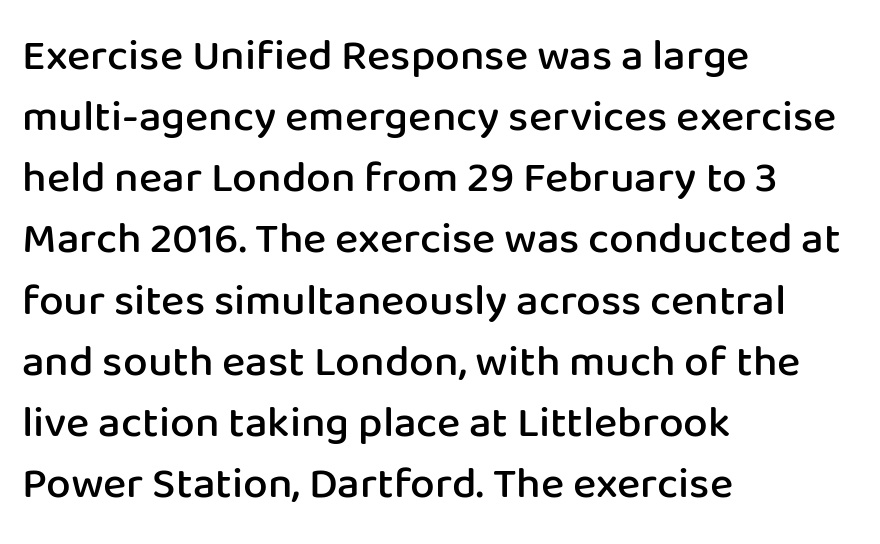
The image shows 44 px semibold sans-serif type, upright; set left-aligned, normal line spacing (1.39x), normal letter spacing, not underlined; low stroke contrast and a medium x-height.
